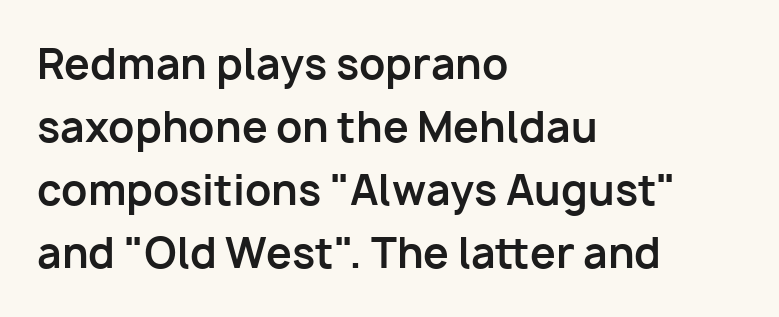
{"serif": "no", "italic": "no", "bold": "yes", "weight": "bold", "width": "normal", "stroke_contrast": "low", "x_height": "medium", "monospaced": "no", "underline": "no", "align": "left", "line_spacing": "normal", "line_spacing_ratio": 1.54, "letter_spacing": "normal", "letter_spacing_em": 0.0, "glyph_px": 41}
